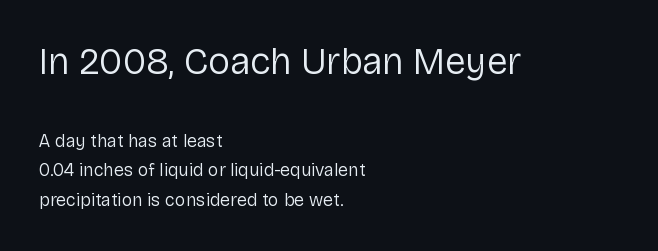
The image shows 37 px regular-weight sans-serif type, upright; set left-aligned, normal line spacing (1.65x), normal letter spacing, not underlined; the first (top) block is 2.06x larger; low stroke contrast and a medium x-height.
